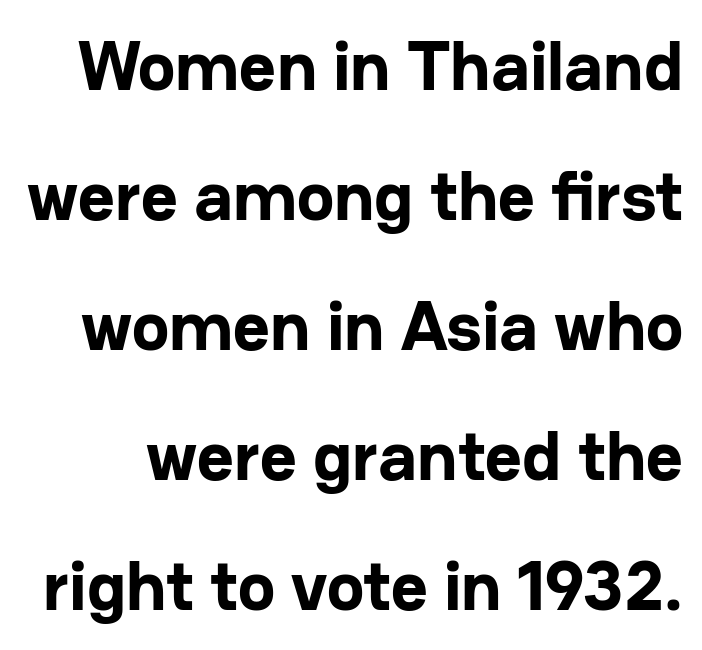
Q: Is the text bold? A: Yes.
Q: Is the text italic (slanted)? A: No, it is upright.
Q: Is the typeface a serif or a sans-serif typeface? A: Sans-serif.
Q: Is the text underlined? A: No.
Q: Is the spacing between letters normal or unusually wide? A: Normal.
Q: Width (condensed, normal, or wide)? A: Normal.
Q: Stroke contrast? A: Low.
Q: x-height? A: Medium.
Q: Monospaced? A: No.
